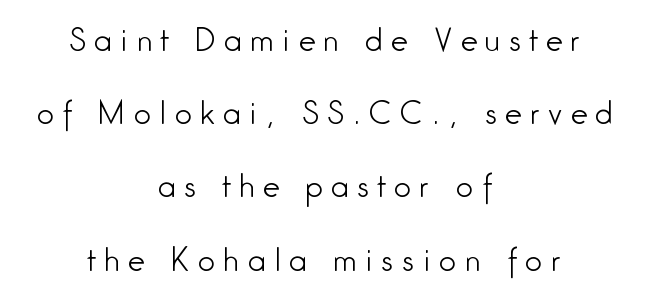
Only glyphs here, with clear space below each row. The typesetting does not lean heavy: it is not bold. Italic? Not at all — the glyphs are vertical. Glyph-to-glyph distance is far greater than everyday printed text. Character widths vary here, with narrow letters taking less room than wide ones. Does the type have serifs? No, each stem ends abruptly.
